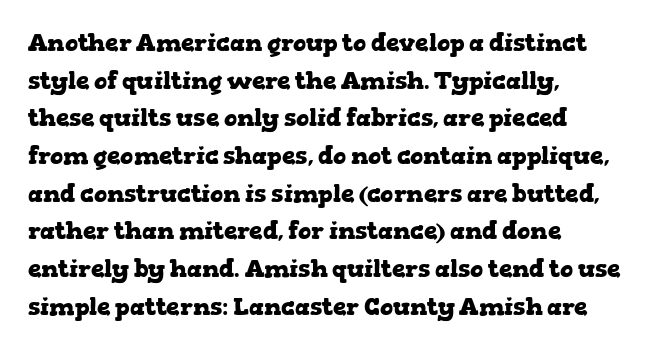
Heavy, bold letterforms. Quick note: underline off. The space between consecutive lines is moderate. This is roman type, the default non-slanted kind. The compositor pushed each line to the left boundary.
